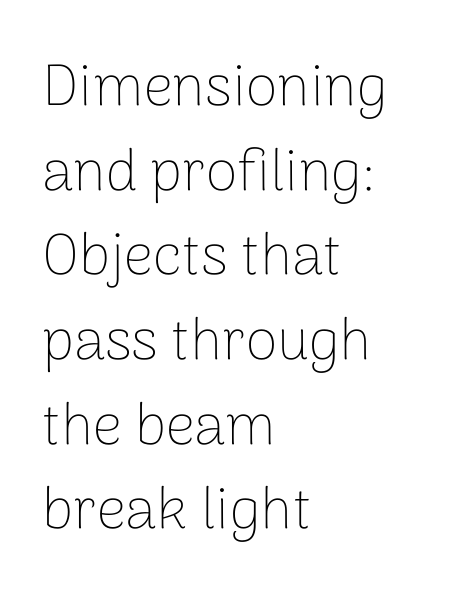
Glance below the letters and you will spot only blank space. Typeset ragged right — the left edge is the straight one. How would I describe the line gaps? Plain and ordinary. The letters sit at their default tracking, neither squeezed nor spread. Character widths vary here, with narrow letters taking less room than wide ones.
